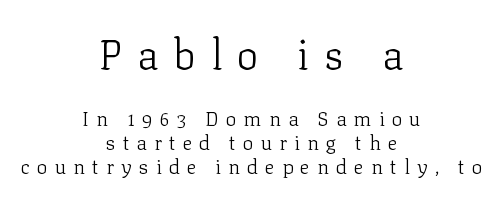
Q: Is the text bold? A: No.
Q: Is the text italic (slanted)? A: No, it is upright.
Q: Is the typeface a serif or a sans-serif typeface? A: Serif.
Q: Is the text underlined? A: No.
Q: How is the paragraph aligned? A: Centered.
Q: Is the spacing between letters normal or unusually wide? A: Unusually wide.
Q: Which block of text is set in a larger size, the first (top) or the second (bottom)? A: The first (top) one.
Q: Width (condensed, normal, or wide)? A: Normal.
Q: Stroke contrast? A: Low.
Q: x-height? A: Medium.
Q: Monospaced? A: No.
